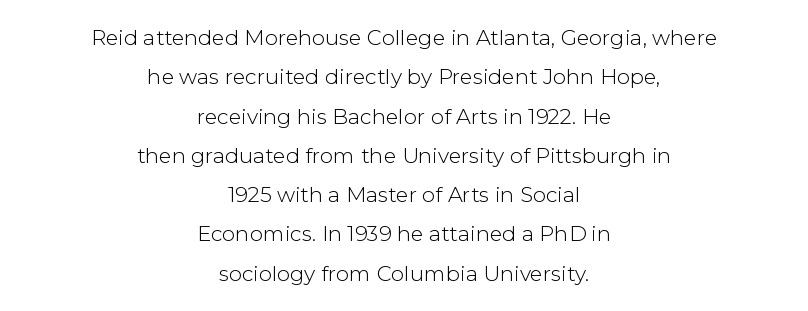
{"italic": "no", "bold": "no", "underline": "no", "align": "center", "line_spacing_ratio": 1.87, "letter_spacing": "normal", "letter_spacing_em": 0.0, "glyph_px": 21}
